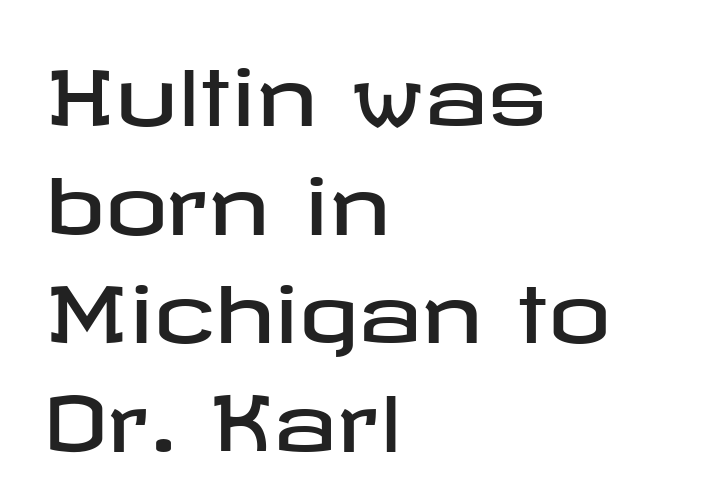
The image shows 77 px wide sans-serif type, upright; set left-aligned, normal line spacing (1.41x), normal letter spacing, not underlined; low stroke contrast and a medium x-height.
